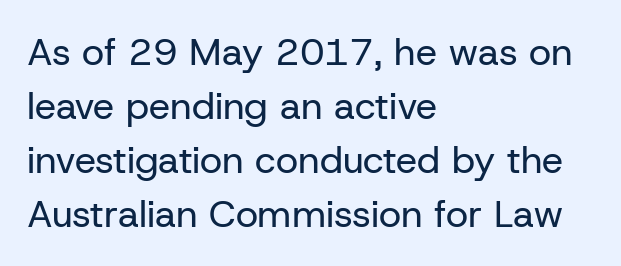
{"serif": "no", "italic": "no", "bold": "no", "weight": "regular", "width": "normal", "stroke_contrast": "low", "x_height": "medium", "monospaced": "no", "underline": "no", "align": "left", "line_spacing": "normal", "line_spacing_ratio": 1.42, "letter_spacing": "normal", "letter_spacing_em": 0.0, "glyph_px": 38}
